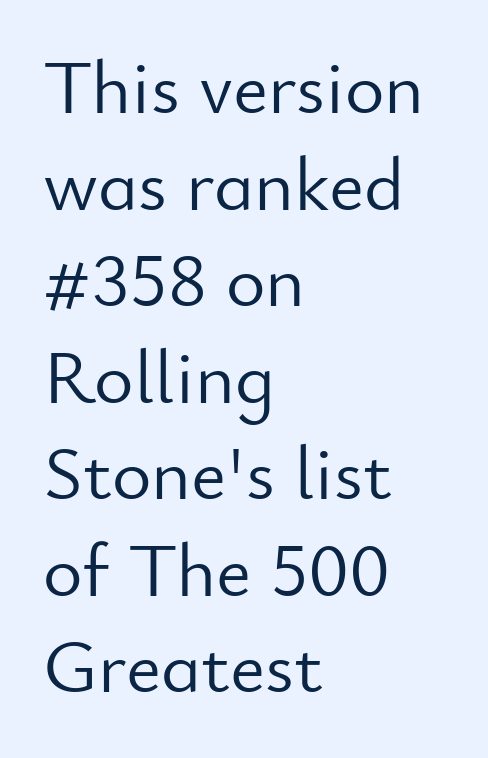
The image shows 76 px light sans-serif type, upright; set left-aligned, normal line spacing (1.27x), normal letter spacing, not underlined; low stroke contrast and a small x-height.
